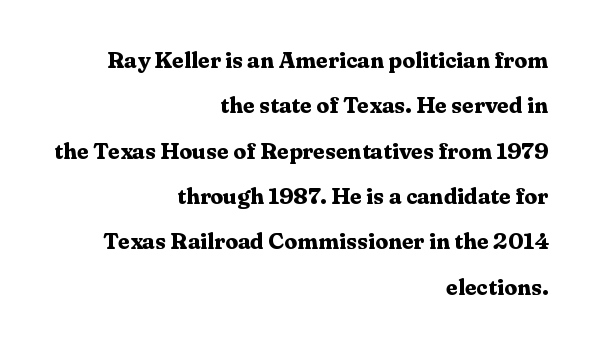
{"italic": "no", "bold": "yes", "underline": "no", "align": "right", "line_spacing": "loose", "line_spacing_ratio": 1.97, "letter_spacing": "normal", "letter_spacing_em": 0.0, "glyph_px": 23}
